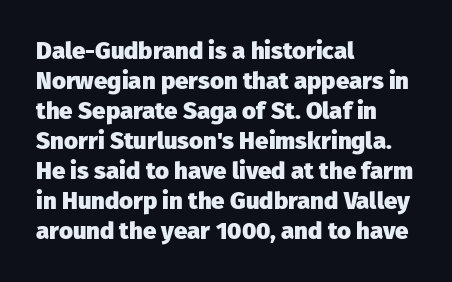
{"italic": "no", "bold": "yes", "underline": "no", "align": "left", "line_spacing": "normal", "line_spacing_ratio": 1.25, "letter_spacing": "normal", "letter_spacing_em": 0.0, "glyph_px": 24}
